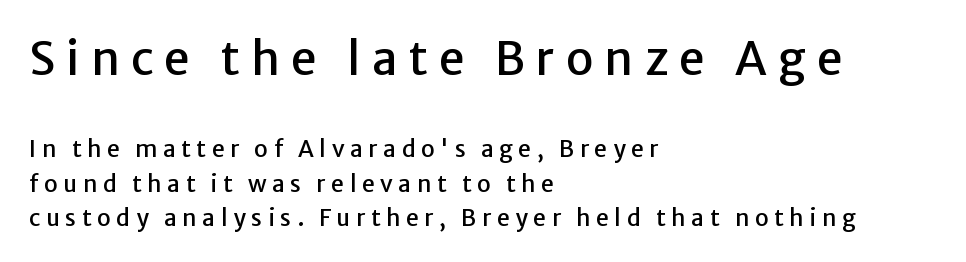
Beneath every word, the page is bare. This sample uses an upright cut, with every glyph sitting square on the baseline. The typesetter chose a ragged-right arrangement here. Loose tracking; the words dissolve into strings of separated letters. Font category for this specimen: sans-serif.
